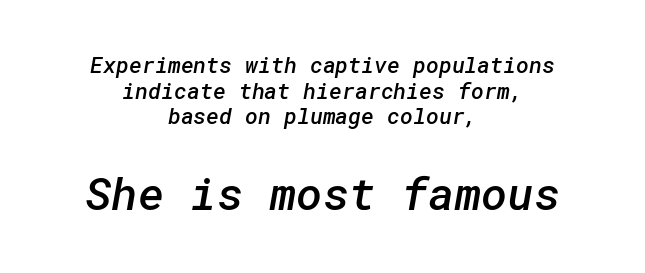
Strokes here are thickened, but only to semibold level. Tracking value appears to be zero — textbook default spacing. Glance below the letters and you will spot only blank space. These lines stack symmetrically, like a column narrowing and widening about its center. The passage shown is typeset with a sans-serif family. The letters in the lower block stand taller than those in the block above.
